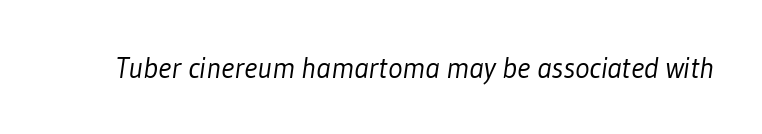
Q: Is the text bold? A: No.
Q: Is the typeface a serif or a sans-serif typeface? A: Sans-serif.
Q: Is the text underlined? A: No.
Q: Is the spacing between letters normal or unusually wide? A: Normal.
Q: Width (condensed, normal, or wide)? A: Condensed.
Q: Stroke contrast? A: Low.
Q: x-height? A: Medium.
Q: Monospaced? A: No.
